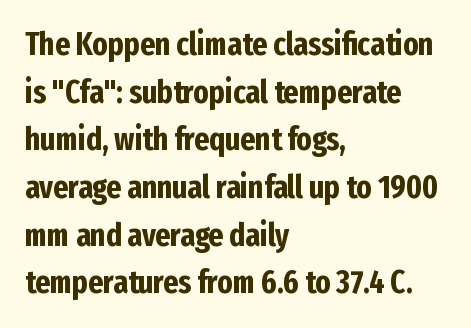
Observe the ordinary spacing: letters are neighbours, not strangers. The space between consecutive lines is moderate. The string is rendered with underlining switched off. Think of a printed novel: that variable character pitch is what you see here.
